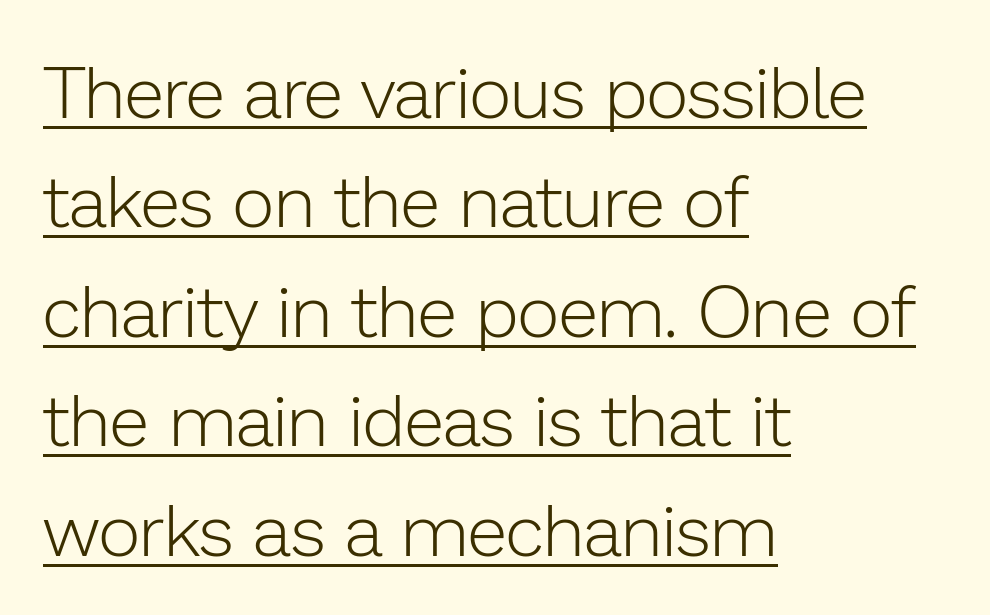
The image shows 73 px light sans-serif type, upright; set left-aligned, normal line spacing (1.5x), normal letter spacing, underlined; low stroke contrast and a medium x-height.
